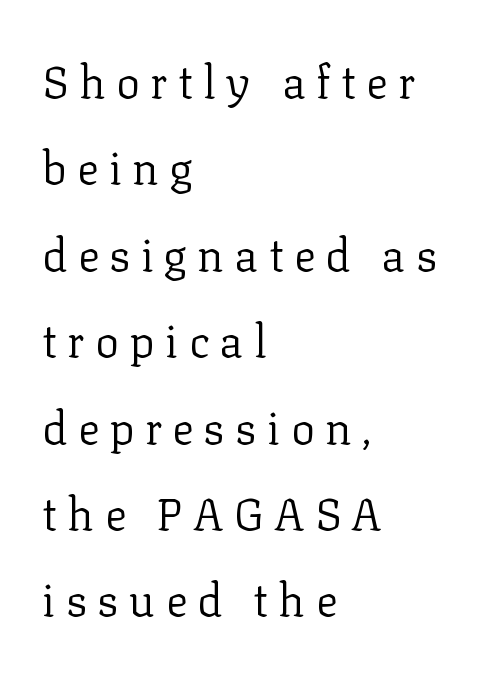
The image shows 45 px regular-weight serif type, upright; set left-aligned, loose line spacing (1.92x), unusually wide letter spacing (+0.23 em), not underlined; low stroke contrast and a medium x-height.
